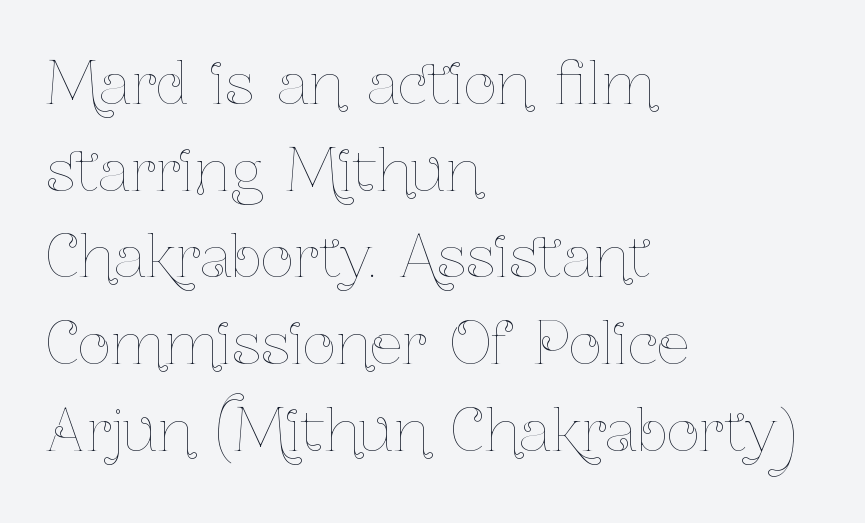
{"italic": "no", "bold": "no", "weight": "thin", "width": "condensed", "stroke_contrast": "low", "x_height": "medium", "monospaced": "no", "underline": "no", "align": "left", "line_spacing": "normal", "line_spacing_ratio": 1.52, "letter_spacing": "normal", "letter_spacing_em": 0.0, "glyph_px": 57}
